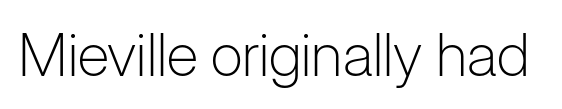
{"serif": "no", "italic": "no", "bold": "no", "weight": "light", "width": "normal", "stroke_contrast": "low", "x_height": "medium", "monospaced": "no", "underline": "no", "letter_spacing": "normal", "letter_spacing_em": 0.0, "glyph_px": 59}
